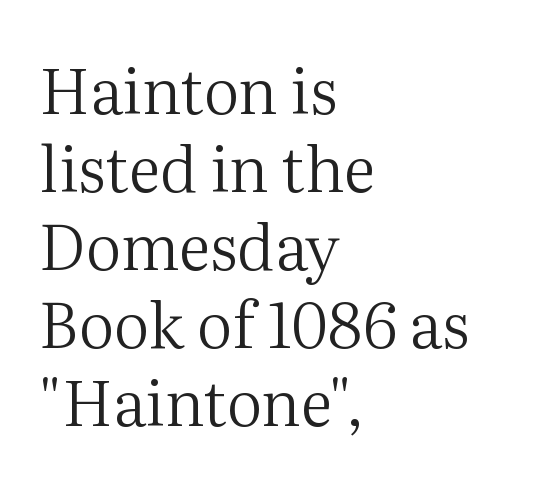
{"serif": "yes", "italic": "no", "bold": "no", "weight": "regular", "width": "normal", "stroke_contrast": "medium", "x_height": "medium", "monospaced": "no", "underline": "no", "align": "left", "line_spacing_ratio": 1.24, "letter_spacing": "normal", "letter_spacing_em": 0.0, "glyph_px": 63}
